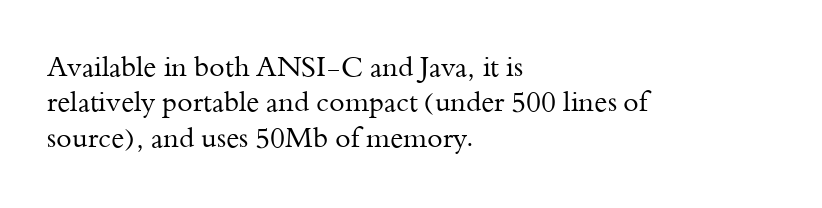
Q: Is the text bold? A: No.
Q: Is the text italic (slanted)? A: No, it is upright.
Q: Is the typeface a serif or a sans-serif typeface? A: Serif.
Q: Is the text underlined? A: No.
Q: How is the paragraph aligned? A: Left-aligned.
Q: Is the spacing between letters normal or unusually wide? A: Normal.
Q: Is the spacing between lines tight, normal or loose? A: Normal.
Q: Width (condensed, normal, or wide)? A: Normal.
Q: Stroke contrast? A: Medium.
Q: x-height? A: Small.
Q: Monospaced? A: No.
